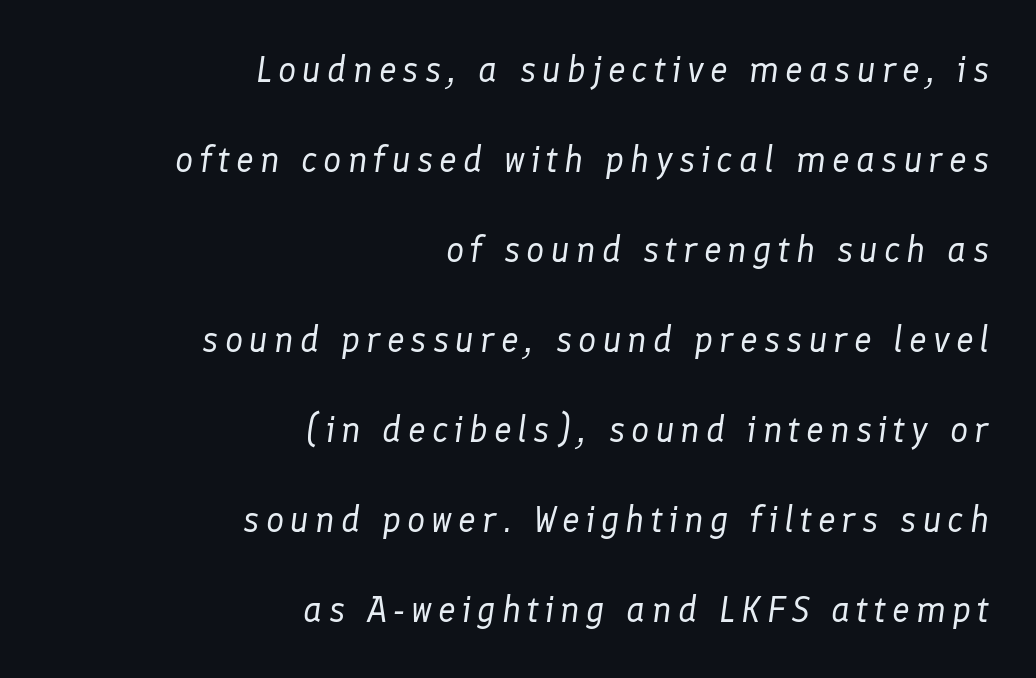
{"italic": "yes", "lean": "right", "slant_degrees": 8, "bold": "no", "weight": "regular", "width": "normal", "stroke_contrast": "low", "x_height": "medium", "monospaced": "no", "underline": "no", "align": "right", "line_spacing": "loose", "line_spacing_ratio": 2.5, "glyph_px": 36}
